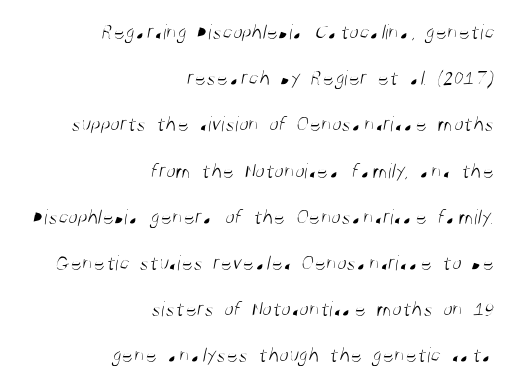
The text block is weighted toward the right margin, trailing off unevenly leftward. Nobody touched the tracking dial on this one. Summary of weight: not heavy and not bold. You could fit nearly another row in the gap between these rows. A clean baseline with only descenders dipping below it.
